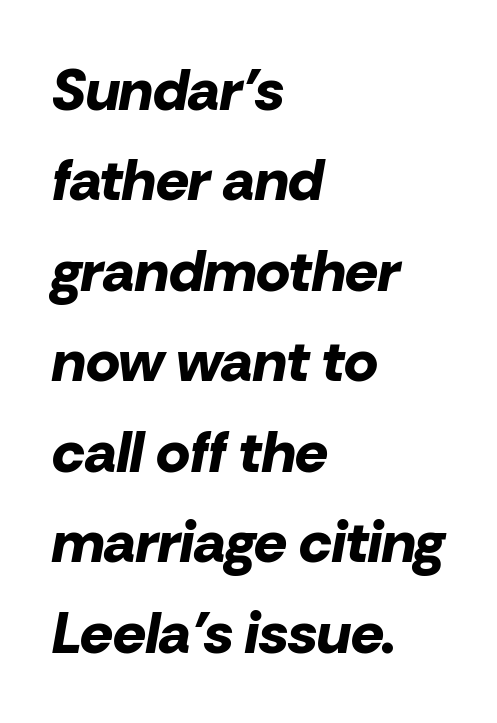
The image shows 58 px bold type, italic (leaning right); set left-aligned, normal line spacing (1.56x), normal letter spacing, not underlined; low stroke contrast and a medium x-height.
